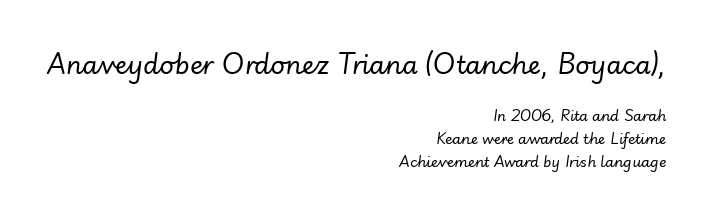
The image shows 25 px text type, italic (leaning right); set right-aligned, normal line spacing (1.65x), normal letter spacing, not underlined; the first (top) block is 1.79x larger.
